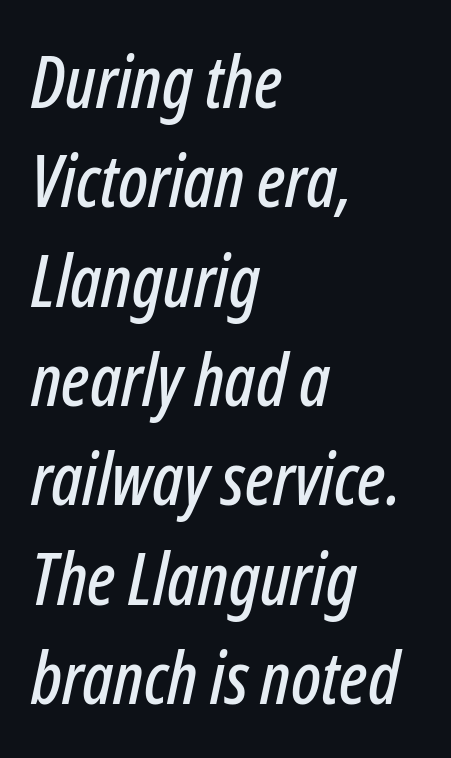
Q: Is the text italic (slanted)? A: Yes, it leans right by about 12 degrees.
Q: Is the text underlined? A: No.
Q: How is the paragraph aligned? A: Left-aligned.
Q: Is the spacing between letters normal or unusually wide? A: Normal.
Q: Is the spacing between lines tight, normal or loose? A: Normal.
Q: Width (condensed, normal, or wide)? A: Condensed.
Q: Stroke contrast? A: Low.
Q: x-height? A: Medium.
Q: Monospaced? A: No.
